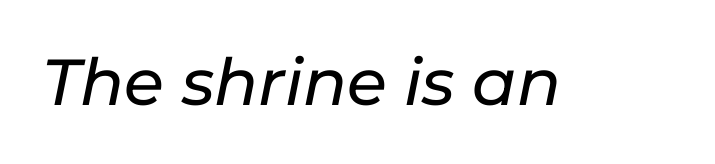
Q: Is the text italic (slanted)? A: Yes, it leans right by about 11 degrees.
Q: Is the text underlined? A: No.
Q: Is the spacing between letters normal or unusually wide? A: Normal.
Q: Width (condensed, normal, or wide)? A: Normal.
Q: Stroke contrast? A: Low.
Q: x-height? A: Medium.
Q: Monospaced? A: No.
